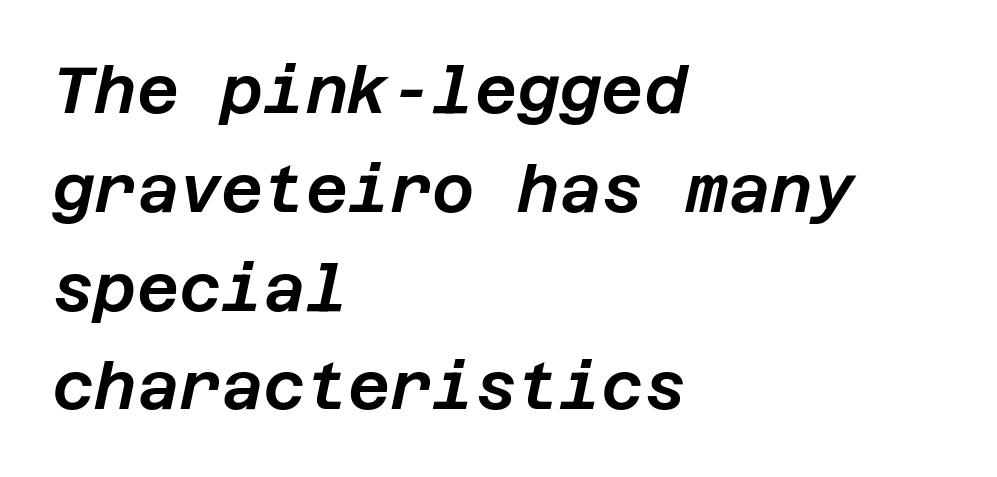
The image shows 65 px text type, italic (leaning right); set left-aligned, normal line spacing (1.52x), normal letter spacing, not underlined; low stroke contrast and a large x-height.
